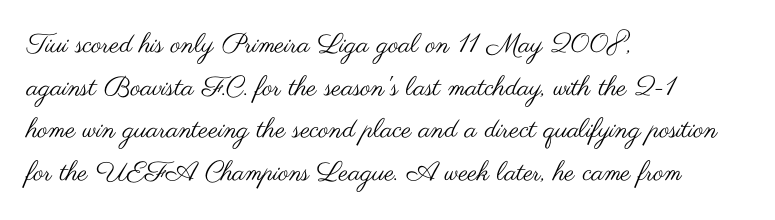
The image shows 27 px text type; set left-aligned, normal line spacing (1.58x), normal letter spacing, not underlined.
